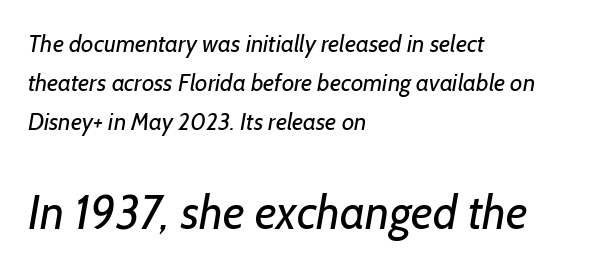
Q: Is the text bold? A: No.
Q: Is the typeface a serif or a sans-serif typeface? A: Sans-serif.
Q: Is the text underlined? A: No.
Q: How is the paragraph aligned? A: Left-aligned.
Q: Is the spacing between letters normal or unusually wide? A: Normal.
Q: Is the spacing between lines tight, normal or loose? A: Normal.
Q: Which block of text is set in a larger size, the first (top) or the second (bottom)? A: The second (bottom) one.
Q: Width (condensed, normal, or wide)? A: Normal.
Q: Stroke contrast? A: Low.
Q: x-height? A: Medium.
Q: Monospaced? A: No.
